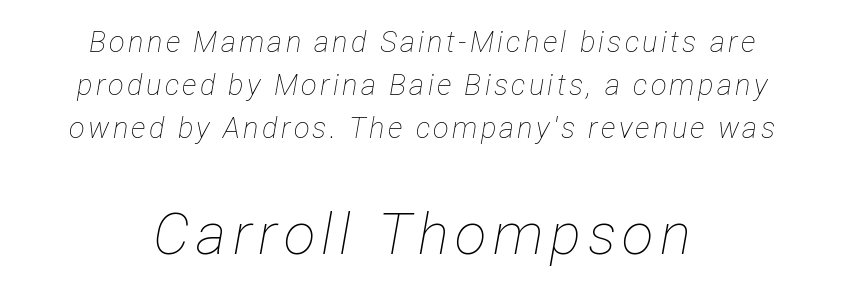
The image shows 58 px thin, condensed type, italic (leaning right); set centered, normal line spacing (1.48x), not underlined; the second (bottom) block is 2.0x larger; low stroke contrast and a medium x-height.
